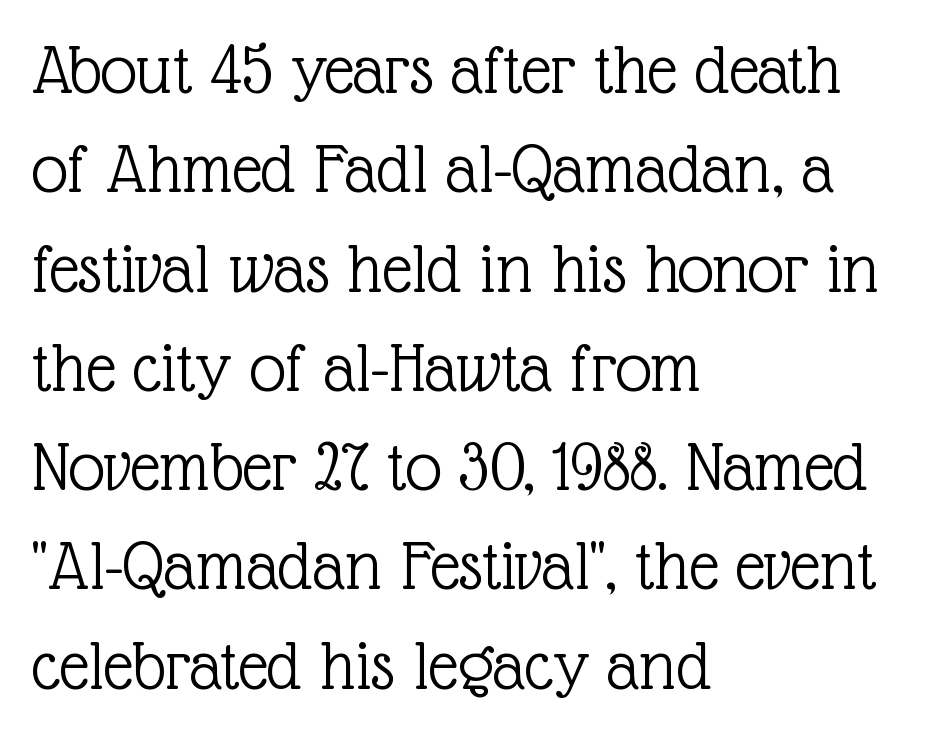
{"serif": "yes", "italic": "no", "bold": "no", "weight": "light", "width": "normal", "x_height": "medium", "monospaced": "no", "underline": "no", "align": "left", "line_spacing": "normal", "line_spacing_ratio": 1.36, "letter_spacing": "normal", "letter_spacing_em": 0.0, "glyph_px": 73}
